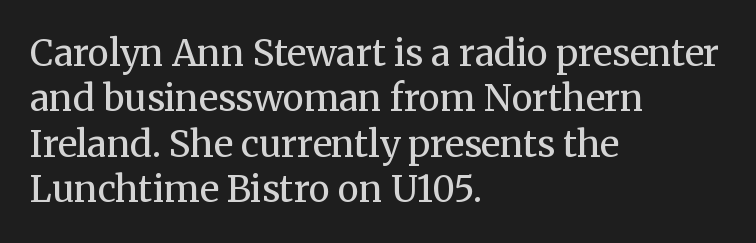
This is not heavy type; no bold has been used. A student would call this left alignment; a typographer would say flush left, rag right. Posture: upright roman. The passage shown has conventional tracking throughout. The passage shown is typed in a proportional face where columns would drift. Regarding leading, the lines here are spaced in the standard way.
